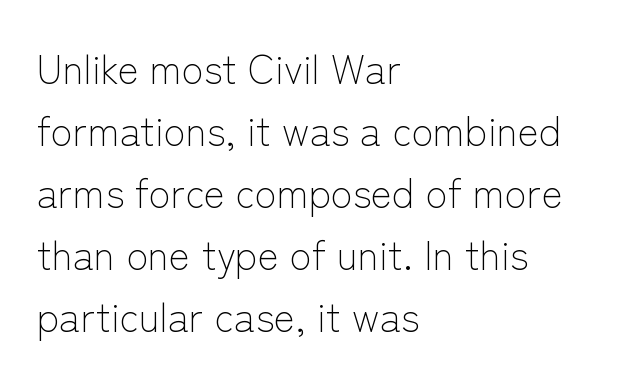
{"serif": "no", "italic": "no", "bold": "no", "weight": "light", "width": "normal", "stroke_contrast": "low", "x_height": "medium", "monospaced": "no", "underline": "no", "align": "left", "line_spacing": "normal", "line_spacing_ratio": 1.55, "letter_spacing": "normal", "letter_spacing_em": 0.0, "glyph_px": 40}
